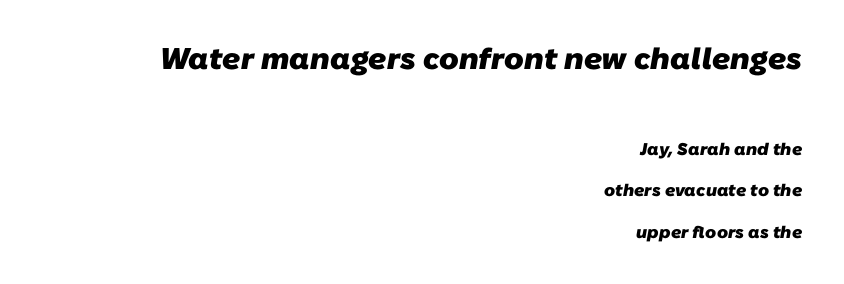
Only glyphs here, with clear space below each row. Varying glyph widths throughout — classic text-font behaviour. These two chunks differ in scale, with the top chunk taking the larger measure. Its strokes are broad and dark, the hallmark of bold type. This sample uses a sans-serif face. A student would call this right alignment; a typographer would say flush right, rag left.
